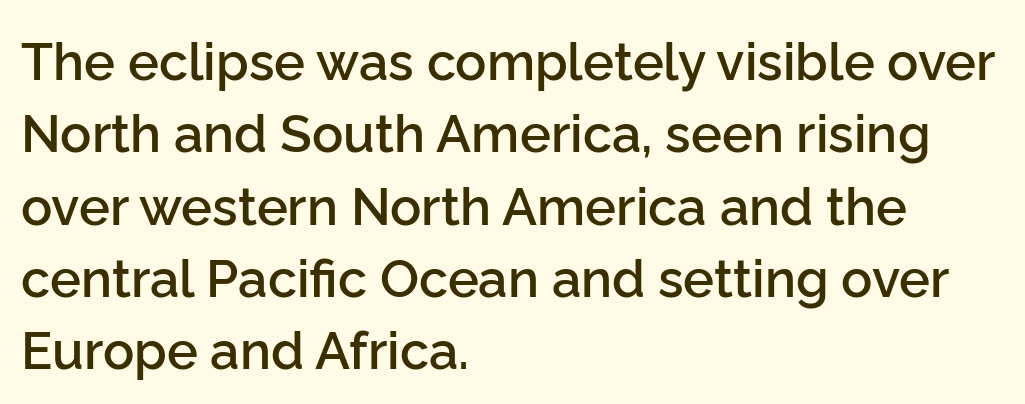
{"serif": "no", "italic": "no", "bold": "semi", "weight": "semibold", "width": "normal", "stroke_contrast": "low", "x_height": "medium", "monospaced": "no", "underline": "no", "align": "left", "line_spacing": "normal", "line_spacing_ratio": 1.39, "letter_spacing": "normal", "letter_spacing_em": 0.0, "glyph_px": 52}
